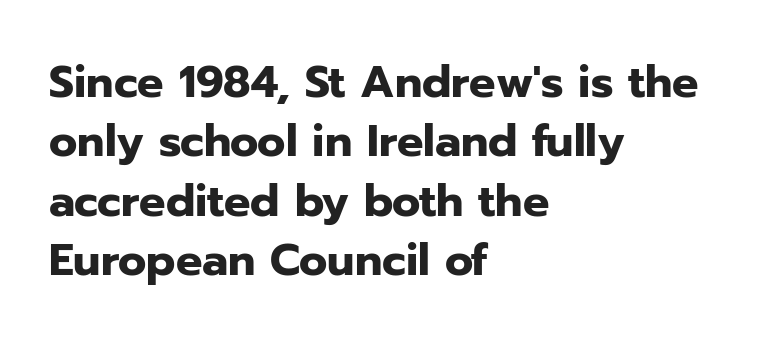
{"serif": "no", "italic": "no", "bold": "yes", "weight": "heavy", "width": "normal", "stroke_contrast": "low", "x_height": "medium", "monospaced": "no", "underline": "no", "align": "left", "line_spacing": "normal", "line_spacing_ratio": 1.35, "letter_spacing": "normal", "letter_spacing_em": 0.0, "glyph_px": 44}
